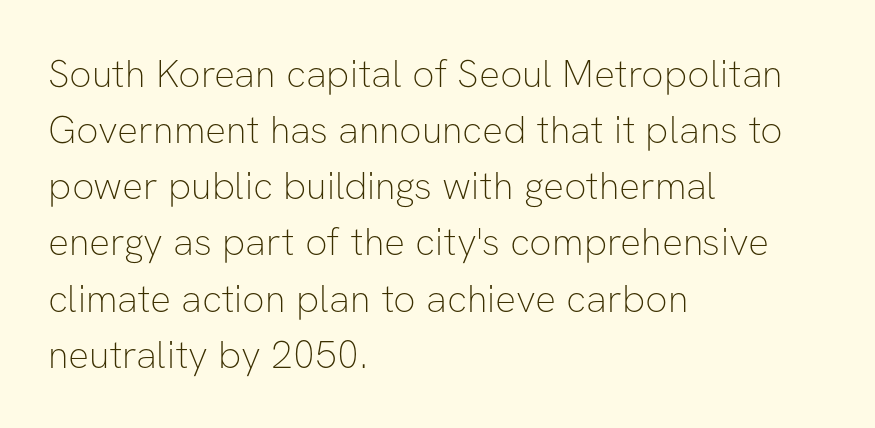
{"serif": "no", "italic": "no", "bold": "no", "weight": "thin", "width": "normal", "stroke_contrast": "low", "x_height": "medium", "monospaced": "no", "underline": "no", "align": "left", "line_spacing": "normal", "line_spacing_ratio": 1.44, "letter_spacing": "normal", "letter_spacing_em": 0.0, "glyph_px": 39}
